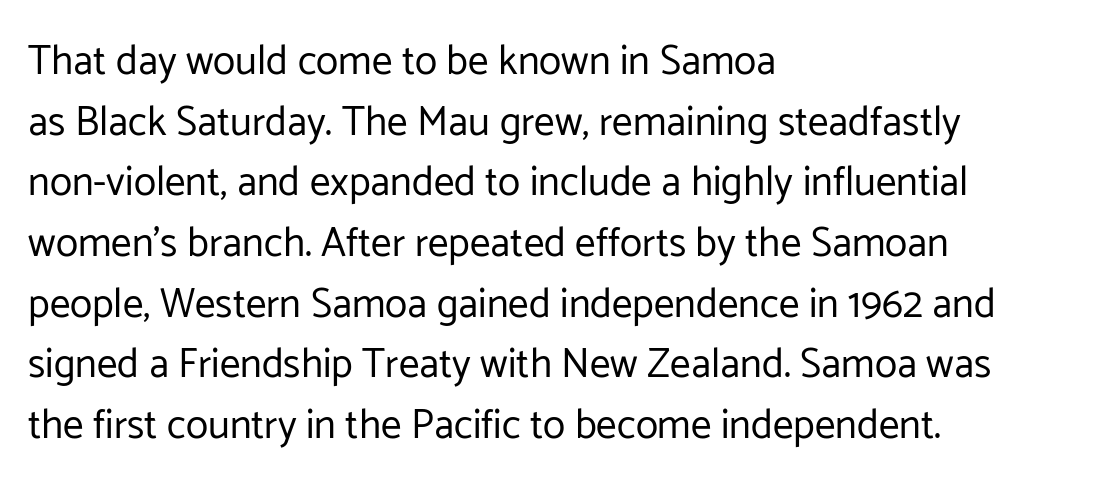
Q: Is the text bold? A: No.
Q: Is the text italic (slanted)? A: No, it is upright.
Q: Is the typeface a serif or a sans-serif typeface? A: Sans-serif.
Q: Is the text underlined? A: No.
Q: How is the paragraph aligned? A: Left-aligned.
Q: Is the spacing between letters normal or unusually wide? A: Normal.
Q: Is the spacing between lines tight, normal or loose? A: Normal.
Q: Width (condensed, normal, or wide)? A: Normal.
Q: Stroke contrast? A: Low.
Q: x-height? A: Medium.
Q: Monospaced? A: No.
